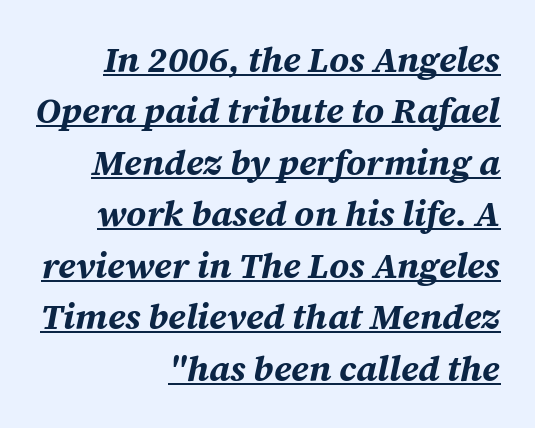
Q: Is the text bold? A: Yes.
Q: Is the text italic (slanted)? A: Yes, it leans right by about 12 degrees.
Q: Is the text underlined? A: Yes.
Q: How is the paragraph aligned? A: Right-aligned.
Q: Is the spacing between letters normal or unusually wide? A: Normal.
Q: Is the spacing between lines tight, normal or loose? A: Normal.
Q: Width (condensed, normal, or wide)? A: Normal.
Q: Stroke contrast? A: Medium.
Q: x-height? A: Medium.
Q: Monospaced? A: No.
